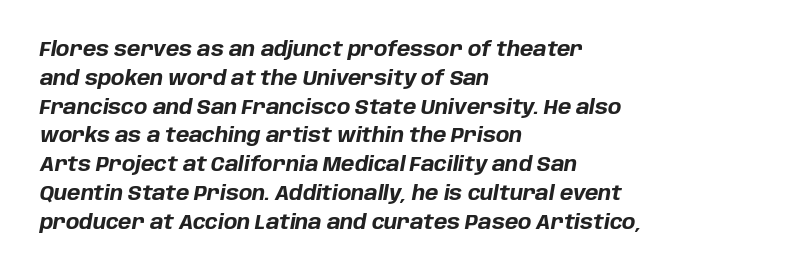
The image shows 20 px bold type, italic (leaning right); set left-aligned, normal line spacing (1.44x), normal letter spacing, not underlined.
